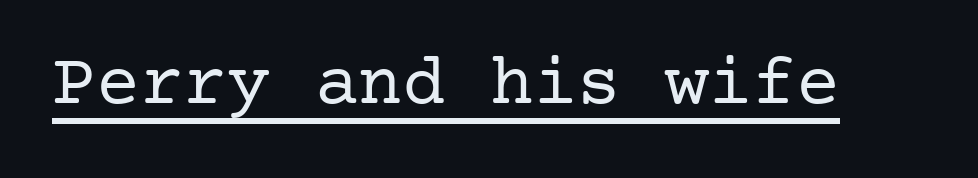
The font family rendered here belongs to the serif group. Italic? Not at all — the glyphs are vertical. Each stroke keeps to a modest, everyday thickness or less. You could call the tracking neutral — neither tight nor loose.
